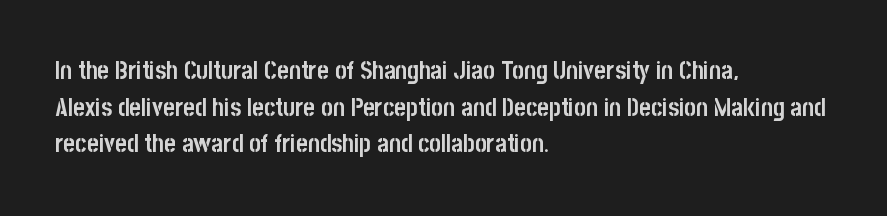
{"italic": "no", "bold": "yes", "underline": "no", "align": "left", "line_spacing": "normal", "line_spacing_ratio": 1.47, "letter_spacing": "normal", "letter_spacing_em": 0.0, "glyph_px": 25}
